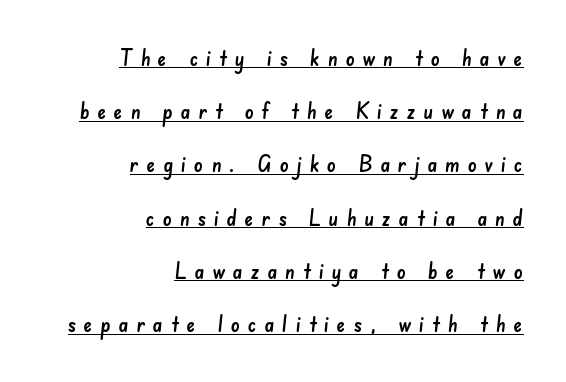
The image shows 22 px text type; set right-aligned, loose line spacing (2.42x), unusually wide letter spacing (+0.36 em), underlined.
